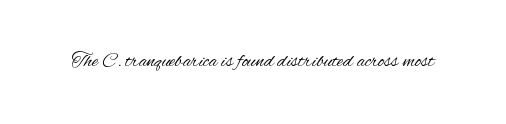
{"bold": "no", "underline": "no", "letter_spacing": "normal", "letter_spacing_em": 0.0, "glyph_px": 20}
